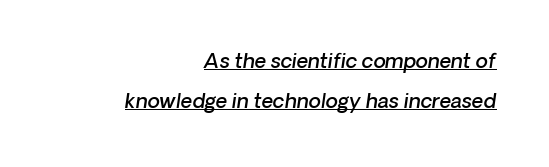
{"italic": "yes", "lean": "right", "slant_degrees": 8, "bold": "semi", "underline": "yes", "align": "right", "line_spacing": "loose", "line_spacing_ratio": 2.01, "letter_spacing": "normal", "letter_spacing_em": 0.0, "glyph_px": 20}
